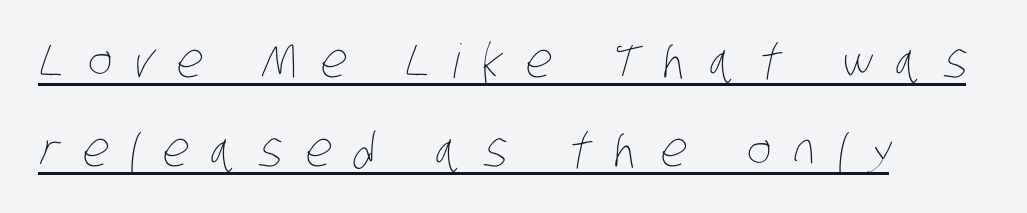
Q: Is the text bold? A: No.
Q: Is the text underlined? A: Yes.
Q: How is the paragraph aligned? A: Left-aligned.
Q: Is the spacing between letters normal or unusually wide? A: Unusually wide.
Q: Width (condensed, normal, or wide)? A: Condensed.
Q: Stroke contrast? A: Low.
Q: x-height? A: Large.
Q: Monospaced? A: No.
